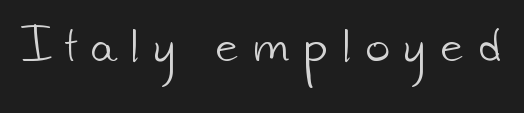
Weight class: somewhere from thin through regular. These lines are rendered in a variable-pitch font. Nobody drew a line under any word here. Serifs: no, the terminals of the letterforms are clean.
